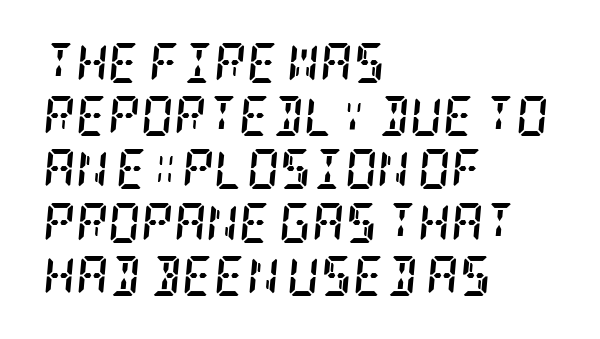
The image shows 40 px semibold, condensed serif type, italic (leaning right); set left-aligned, normal line spacing (1.33x), normal letter spacing, not underlined; low stroke contrast and a large x-height.
